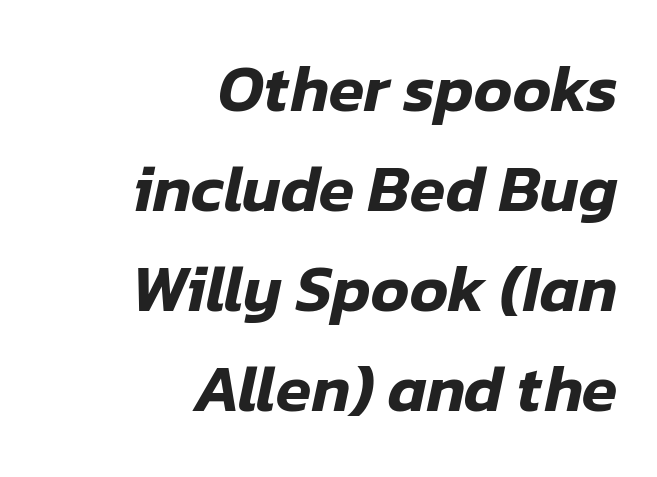
{"italic": "yes", "lean": "right", "slant_degrees": 12, "width": "normal", "stroke_contrast": "low", "x_height": "medium", "monospaced": "no", "underline": "no", "align": "right", "line_spacing": "normal", "line_spacing_ratio": 1.54, "letter_spacing": "normal", "letter_spacing_em": 0.0, "glyph_px": 65}
